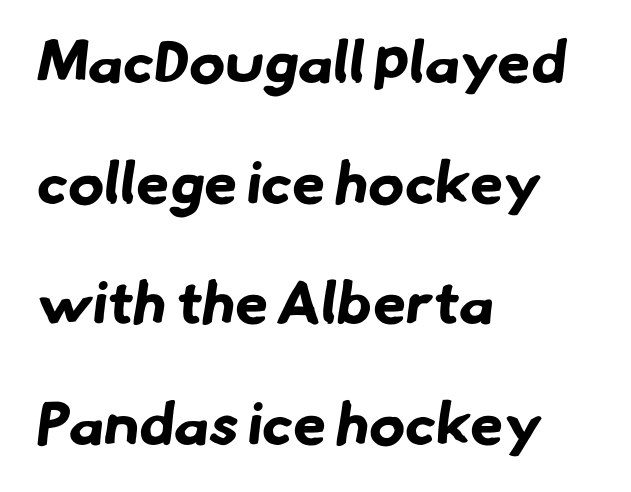
{"serif": "no", "bold": "yes", "weight": "bold", "width": "normal", "stroke_contrast": "low", "x_height": "small", "monospaced": "no", "underline": "no", "align": "left", "line_spacing": "loose", "line_spacing_ratio": 2.01, "letter_spacing": "normal", "letter_spacing_em": 0.0, "glyph_px": 60}
